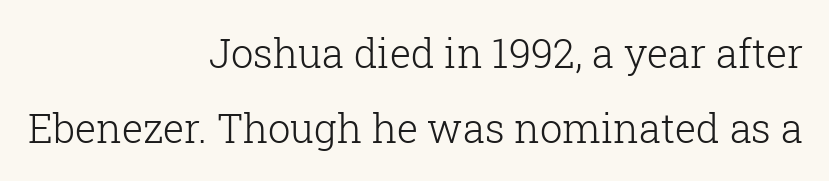
{"serif": "yes", "italic": "no", "bold": "no", "weight": "light", "width": "normal", "stroke_contrast": "low", "x_height": "medium", "monospaced": "no", "underline": "no", "align": "right", "line_spacing_ratio": 1.88, "letter_spacing": "normal", "letter_spacing_em": 0.0, "glyph_px": 40}
